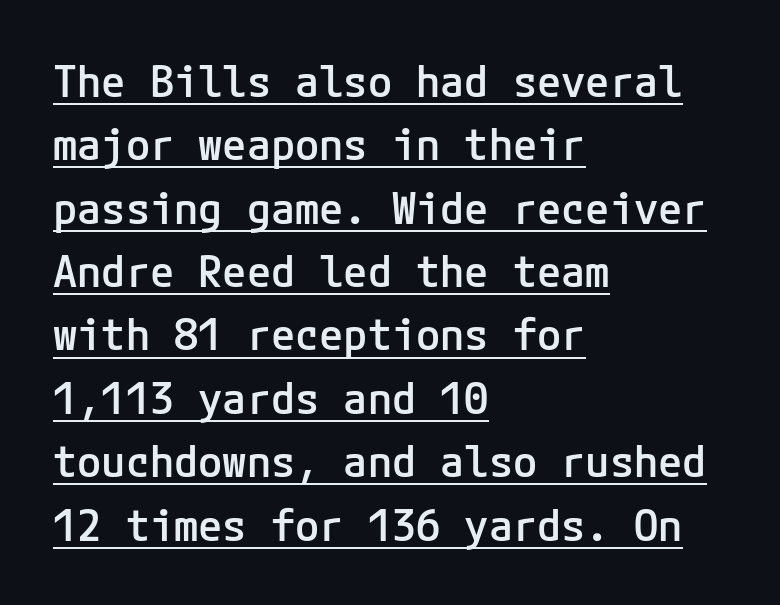
These lines keep a tight, regular rhythm from letter to letter. In terms of weight, the rendering is demibold, just under bold. The letters stand straight up with perfectly vertical stems. Note: no serifs on the glyphs. Vertically, the passage feels balanced, rows spaced as you'd expect.
